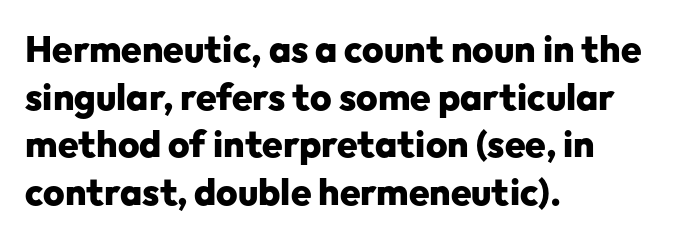
Q: Is the text bold? A: Yes.
Q: Is the text italic (slanted)? A: No, it is upright.
Q: Is the typeface a serif or a sans-serif typeface? A: Sans-serif.
Q: Is the text underlined? A: No.
Q: How is the paragraph aligned? A: Left-aligned.
Q: Is the spacing between letters normal or unusually wide? A: Normal.
Q: Is the spacing between lines tight, normal or loose? A: Normal.
Q: Width (condensed, normal, or wide)? A: Normal.
Q: Stroke contrast? A: Low.
Q: x-height? A: Medium.
Q: Monospaced? A: No.
